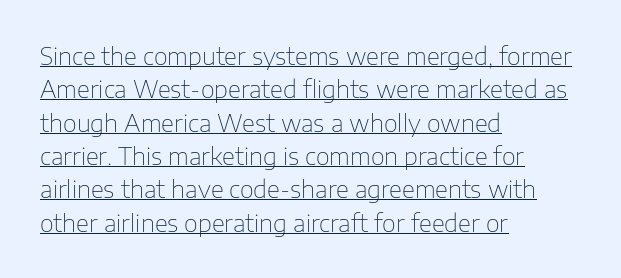
Emphasis is given by a line drawn under the lettering. The text block is weighted toward the left margin, trailing off unevenly rightward. These lines sit exactly where default settings would place them. This is roman type, the default non-slanted kind.
